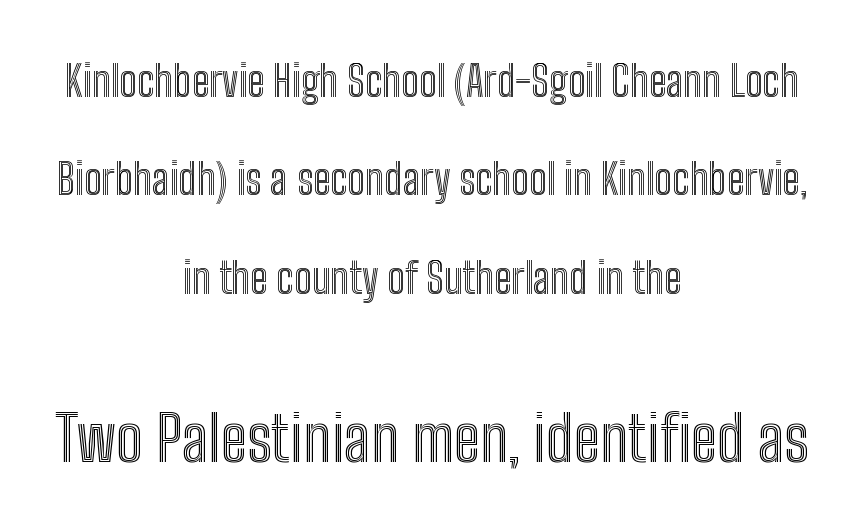
Proportional: the letters do not fall into vertical columns. Has an underline been added? It has not. Ascenders rise straight up at ninety degrees. Small over large — that's the arrangement of the two blocks here.
